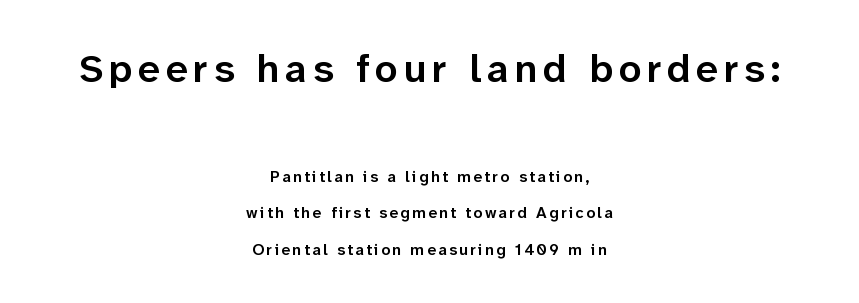
Compare the two chunks: the upper has the greater cap height. Letterform terminals end flat and unadorned throughout the passage. Honestly, the rows look like they've been pulled way apart. You could not count columns in this text — the font is proportionally spaced. Reading down the block, each line starts at a different indent, mirrored at its end. Underlining? Definitely not there.
